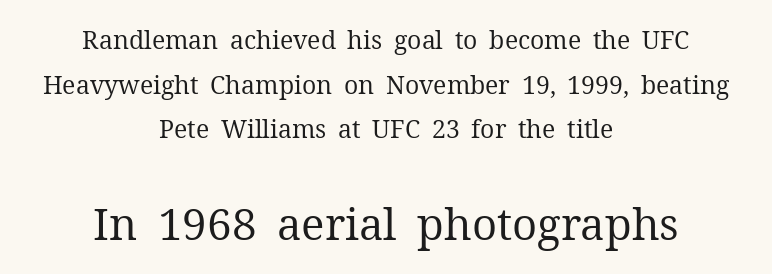
Each letter's strokes conclude with small projecting serifs. The rag falls on both sides of this text block equally. Characters remain perfectly vertical along every line. Summary of weight: not heavy and not bold. Underlining? Definitely not there.
